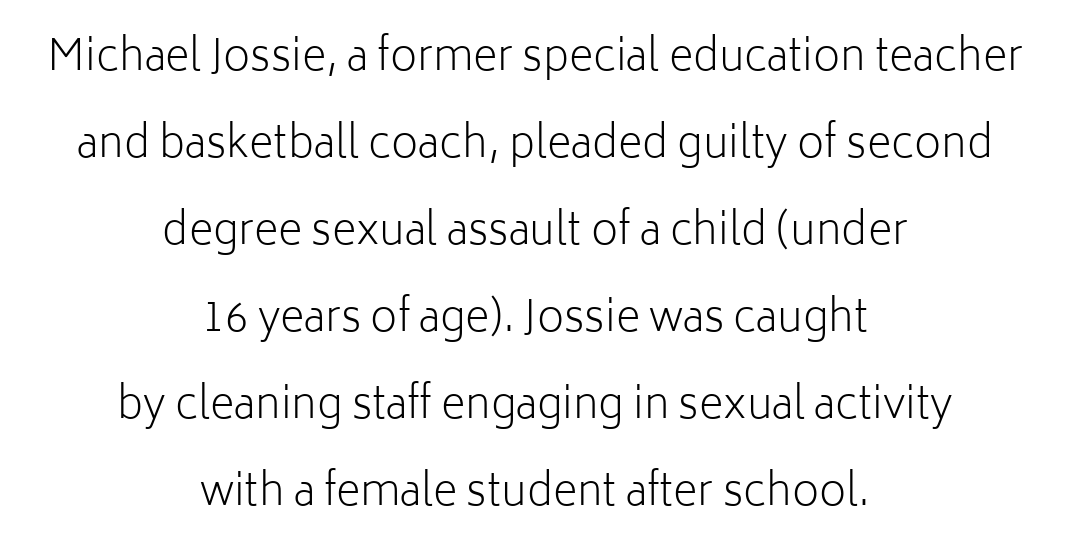
This rendering uses center alignment, leaving both contours irregular but symmetric. How would I describe the line gaps? Wide and relaxed. A light-to-regular cut is what we see here. Stroke terminals: plain, sans-serif. Standard letterfit; no display-style spreading of the glyphs.
